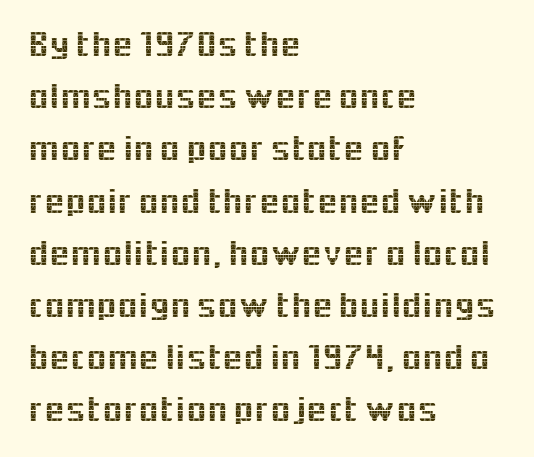
Q: Is the text italic (slanted)? A: No, it is upright.
Q: Is the typeface a serif or a sans-serif typeface? A: Sans-serif.
Q: Is the text underlined? A: No.
Q: How is the paragraph aligned? A: Left-aligned.
Q: Is the spacing between letters normal or unusually wide? A: Normal.
Q: Is the spacing between lines tight, normal or loose? A: Normal.
Q: Width (condensed, normal, or wide)? A: Normal.
Q: x-height? A: Medium.
Q: Monospaced? A: No.
